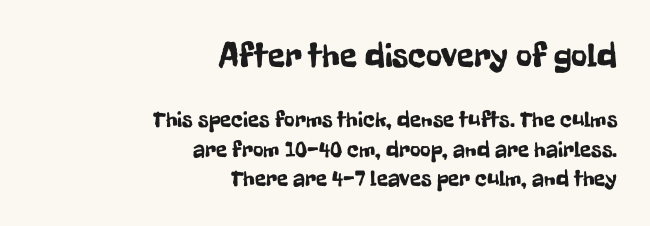
The image shows 35 px condensed sans-serif type, upright; set right-aligned, normal line spacing (1.27x), normal letter spacing, not underlined; the first (top) block is 1.52x larger; low stroke contrast and a medium x-height.
